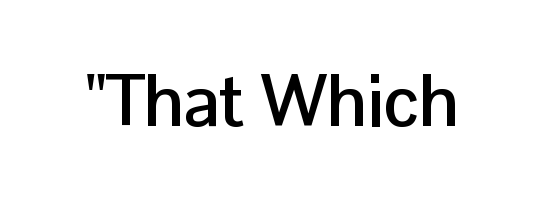
The type family on display is of the sans-serif kind. Has an underline been added? It has not. Look at the tracking — it's just the regular setting, nothing added. Designer's note — italics off, roman on. Heavy-handed strokes throughout: this text is bold.
